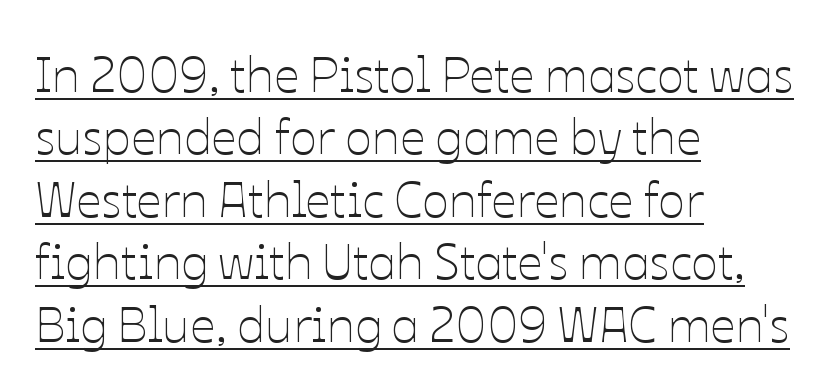
Q: Is the text bold? A: No.
Q: Is the text italic (slanted)? A: No, it is upright.
Q: Is the text underlined? A: Yes.
Q: How is the paragraph aligned? A: Left-aligned.
Q: Is the spacing between letters normal or unusually wide? A: Normal.
Q: Is the spacing between lines tight, normal or loose? A: Normal.
Q: Width (condensed, normal, or wide)? A: Normal.
Q: Stroke contrast? A: Low.
Q: x-height? A: Medium.
Q: Monospaced? A: No.
